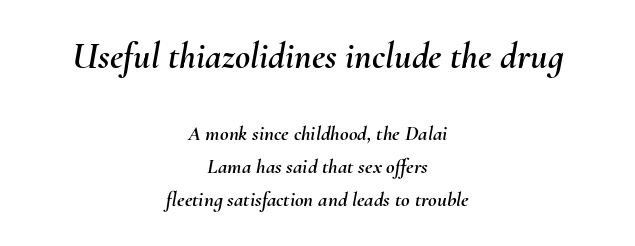
Leftover space on each line is divided equally before and after the words. Character widths vary here, with narrow letters taking less room than wide ones. The words here are not underlined. In terms of leading, this rendering sits right in the middle.
